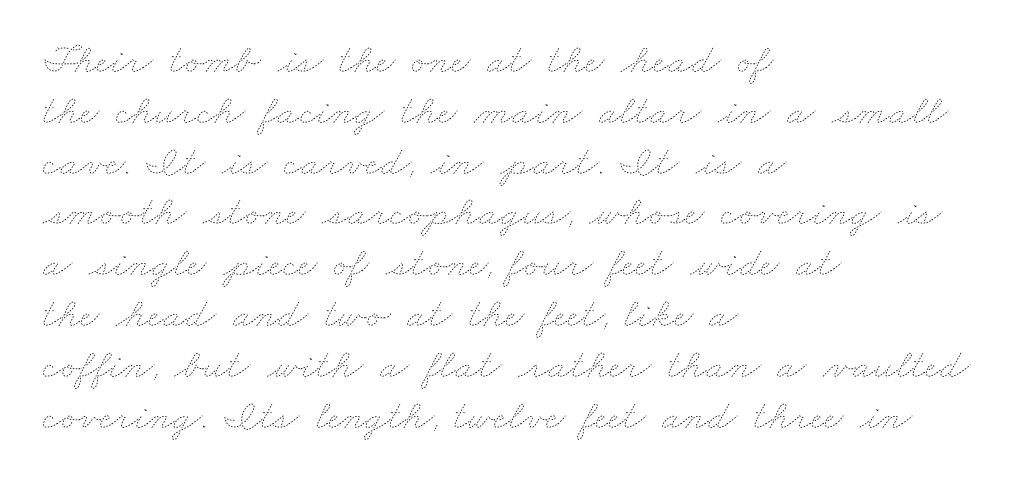
{"bold": "no", "weight": "thin", "width": "wide", "stroke_contrast": "low", "x_height": "small", "monospaced": "no", "underline": "no", "align": "left", "line_spacing_ratio": 1.21, "letter_spacing": "normal", "letter_spacing_em": 0.0, "glyph_px": 42}
